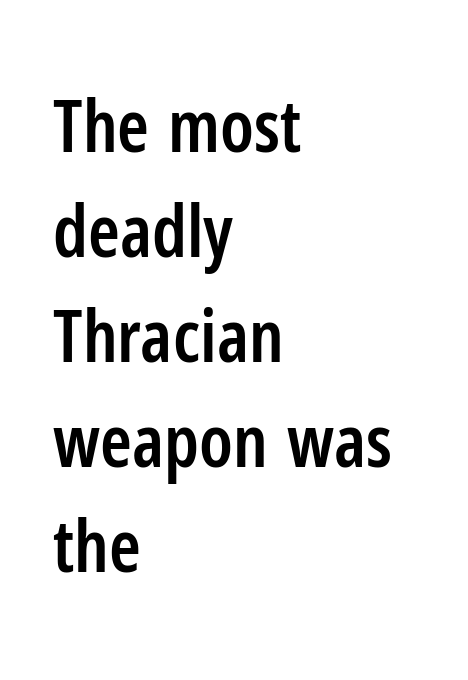
Q: Is the text bold? A: Semi-bold.
Q: Is the text italic (slanted)? A: No, it is upright.
Q: Is the typeface a serif or a sans-serif typeface? A: Sans-serif.
Q: Is the text underlined? A: No.
Q: How is the paragraph aligned? A: Left-aligned.
Q: Is the spacing between letters normal or unusually wide? A: Normal.
Q: Is the spacing between lines tight, normal or loose? A: Normal.
Q: Width (condensed, normal, or wide)? A: Condensed.
Q: Stroke contrast? A: Low.
Q: x-height? A: Medium.
Q: Monospaced? A: No.
